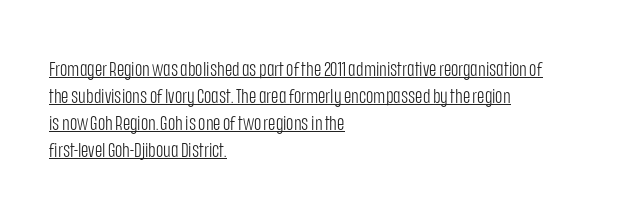
The image shows 20 px text type, upright; set left-aligned, normal line spacing (1.35x), normal letter spacing, underlined.
